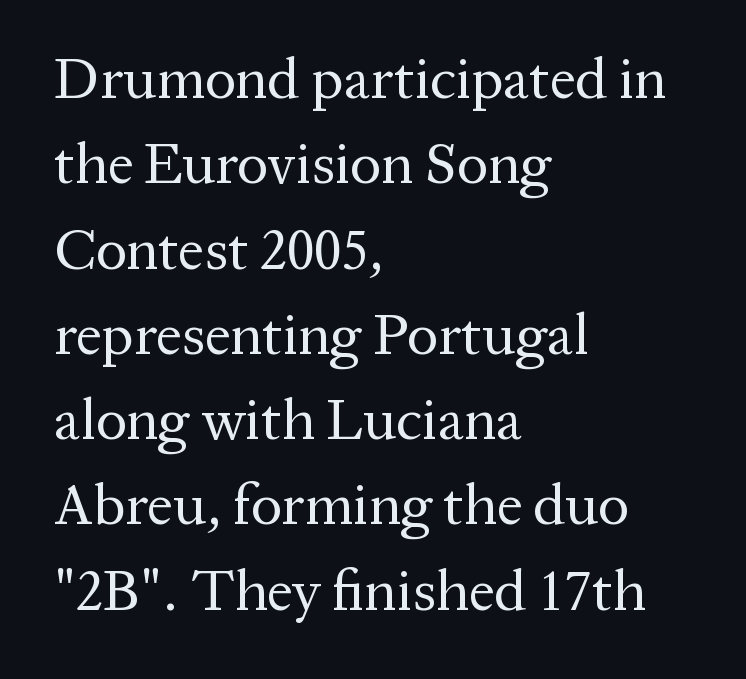
{"serif": "yes", "italic": "no", "bold": "no", "weight": "regular", "width": "normal", "stroke_contrast": "medium", "x_height": "medium", "monospaced": "no", "underline": "no", "align": "left", "line_spacing": "normal", "line_spacing_ratio": 1.47, "letter_spacing": "normal", "letter_spacing_em": 0.0, "glyph_px": 58}
